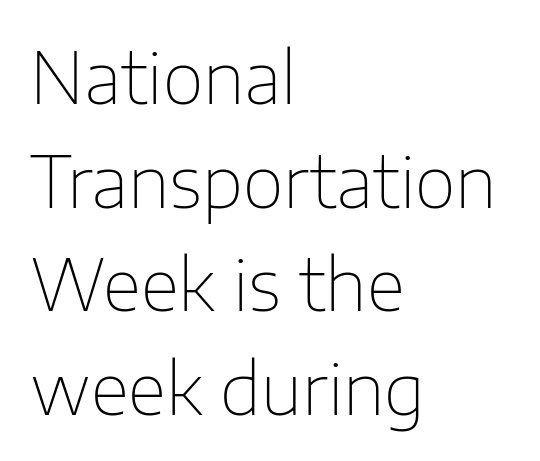
The image shows 71 px thin sans-serif type, upright; set left-aligned, normal line spacing (1.46x), normal letter spacing, not underlined; low stroke contrast and a medium x-height.
